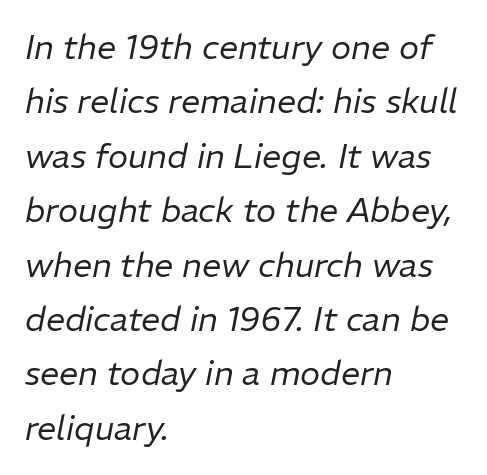
The image shows 34 px regular-weight type, italic (leaning right); set left-aligned, normal line spacing (1.6x), normal letter spacing, not underlined; low stroke contrast and a medium x-height.
